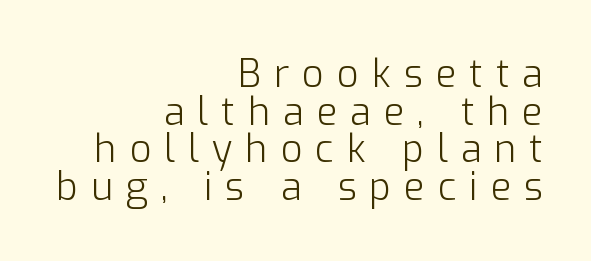
Closely set lines give the paragraph a compact silhouette. Notice how the stems are strictly vertical — no italics here. Casual observation: everything's shoved over to the right. On a weight scale, this lands at 450 or below. Caption: expanded tracking, letters set apart.
